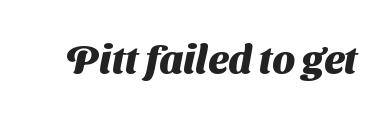
Q: Is the text bold? A: Yes.
Q: Is the typeface a serif or a sans-serif typeface? A: Sans-serif.
Q: Is the text underlined? A: No.
Q: Is the spacing between letters normal or unusually wide? A: Normal.
Q: Width (condensed, normal, or wide)? A: Normal.
Q: Stroke contrast? A: Medium.
Q: x-height? A: Medium.
Q: Monospaced? A: No.
